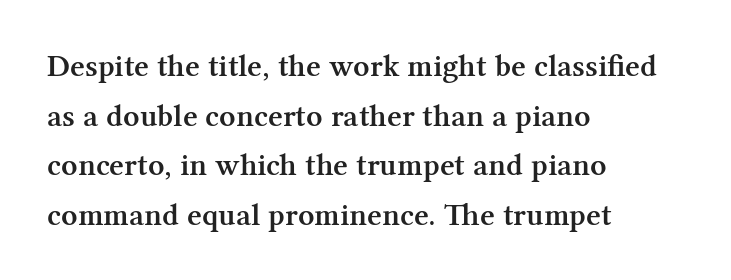
Heft: intermediate — a semibold. Look at the bottom of the vertical strokes: they flare into serifs here. Notice how the passage keeps a crisp vertical edge on the left only. Do the characters align in a grid? No, the font is proportional.
